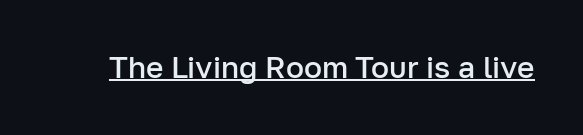
The image shows 30 px semibold sans-serif type, upright; set normal letter spacing, underlined; low stroke contrast and a medium x-height.
